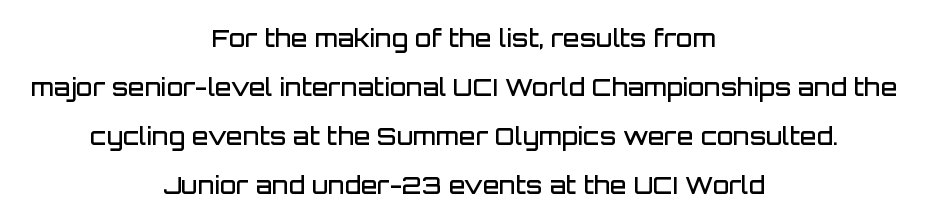
The image shows 24 px text type, upright; set centered, loose line spacing (2.04x), normal letter spacing, not underlined.
